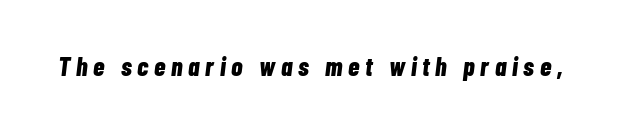
Characters are canted at an angle relative to the baseline's perpendicular. The words here are not underlined. Observe the wide spacing: letters keep a clear distance from each other. Caption: bold face, heavy strokes.
